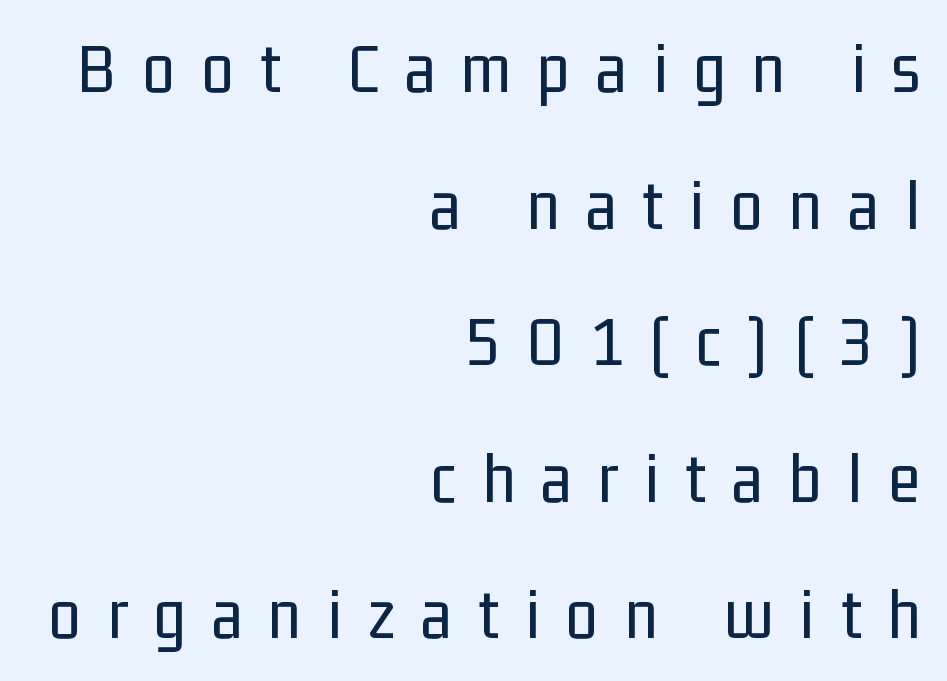
To sum up the face: it is a sans, with no serifs. The typesetter chose a ragged-left arrangement here. The letters advance in unequal steps, a hallmark of proportional type. The typography opts for an upright posture over an oblique one. Underline: absent.
